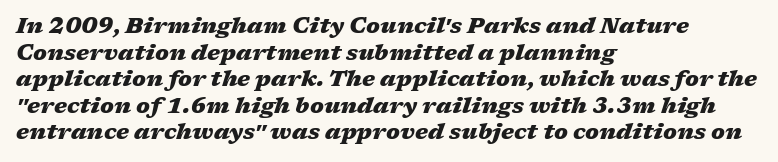
The image shows 22 px bold type, italic (leaning right); set left-aligned, line spacing 1.21x, normal letter spacing, not underlined.
